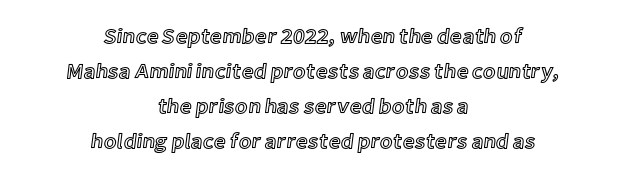
The specimen omits any rule beneath the text block's lines. Leading matches the norm, producing a regular column. The letterforms sit shoulder to shoulder at normal distance. These lines stack symmetrically, like a column narrowing and widening about its center.
